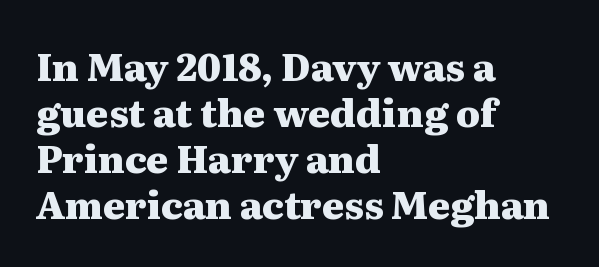
{"serif": "yes", "italic": "no", "bold": "yes", "weight": "heavy", "width": "wide", "stroke_contrast": "medium", "x_height": "medium", "monospaced": "no", "underline": "no", "align": "left", "line_spacing_ratio": 1.21, "letter_spacing": "normal", "letter_spacing_em": 0.0, "glyph_px": 38}
